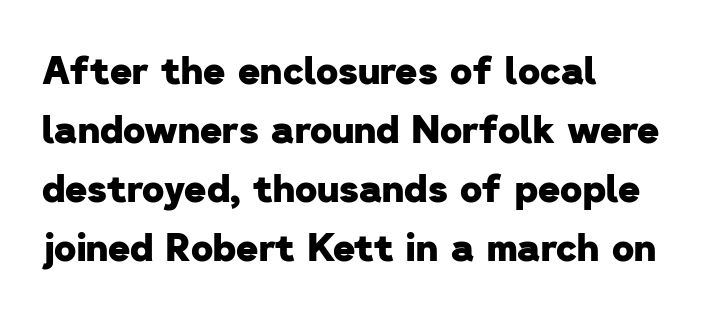
Q: Is the text bold? A: Yes.
Q: Is the typeface a serif or a sans-serif typeface? A: Sans-serif.
Q: Is the text underlined? A: No.
Q: How is the paragraph aligned? A: Left-aligned.
Q: Is the spacing between letters normal or unusually wide? A: Normal.
Q: Is the spacing between lines tight, normal or loose? A: Normal.
Q: Width (condensed, normal, or wide)? A: Normal.
Q: Stroke contrast? A: Low.
Q: x-height? A: Medium.
Q: Monospaced? A: No.
